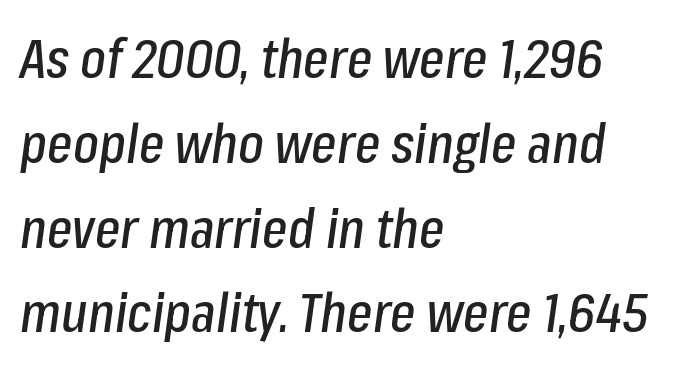
Q: Is the text italic (slanted)? A: Yes, it leans right by about 8 degrees.
Q: Is the text underlined? A: No.
Q: How is the paragraph aligned? A: Left-aligned.
Q: Is the spacing between letters normal or unusually wide? A: Normal.
Q: Is the spacing between lines tight, normal or loose? A: Normal.
Q: Width (condensed, normal, or wide)? A: Condensed.
Q: Stroke contrast? A: Low.
Q: x-height? A: Medium.
Q: Monospaced? A: No.
